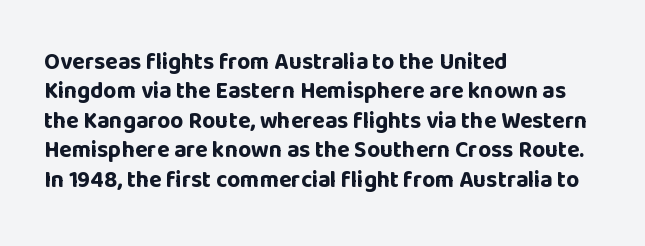
In terms of posture, this sample is upright. Whoever set this chose a conventional vertical rhythm. The space directly below the letters is spotless. A typesetter would call this zero additional tracking.
